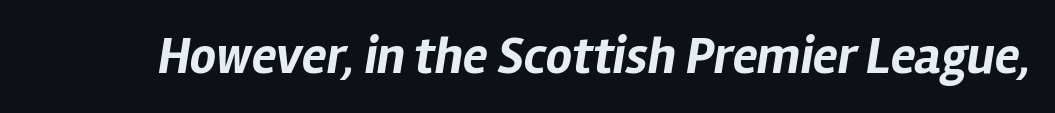
No word sits above an underline. Typographic density is high because the face is bold. The type is set solid horizontally, with unmodified tracking. Characters are canted at an angle relative to the baseline's perpendicular.
